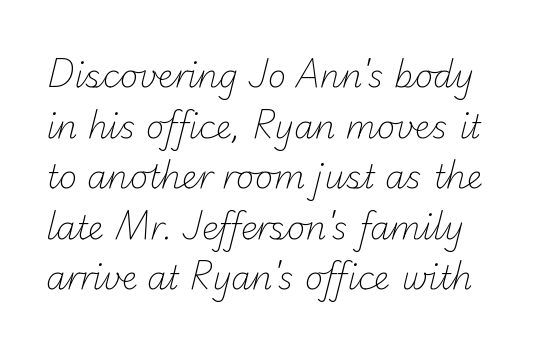
Q: Is the text bold? A: No.
Q: Is the typeface a serif or a sans-serif typeface? A: Sans-serif.
Q: Is the text underlined? A: No.
Q: Is the spacing between letters normal or unusually wide? A: Normal.
Q: Is the spacing between lines tight, normal or loose? A: Normal.
Q: Width (condensed, normal, or wide)? A: Normal.
Q: Stroke contrast? A: Low.
Q: x-height? A: Small.
Q: Monospaced? A: No.
